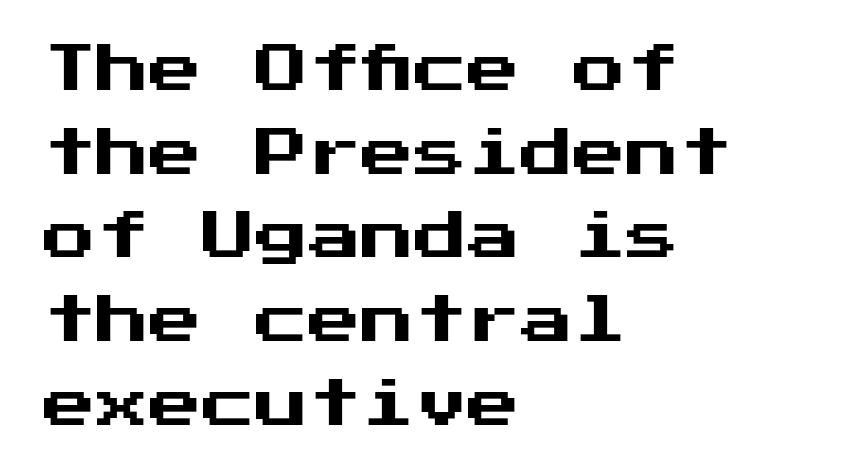
{"serif": "no", "italic": "no", "width": "normal", "stroke_contrast": "medium", "x_height": "medium", "underline": "no", "align": "left", "line_spacing": "normal", "line_spacing_ratio": 1.58, "letter_spacing": "normal", "letter_spacing_em": 0.0, "glyph_px": 53}
